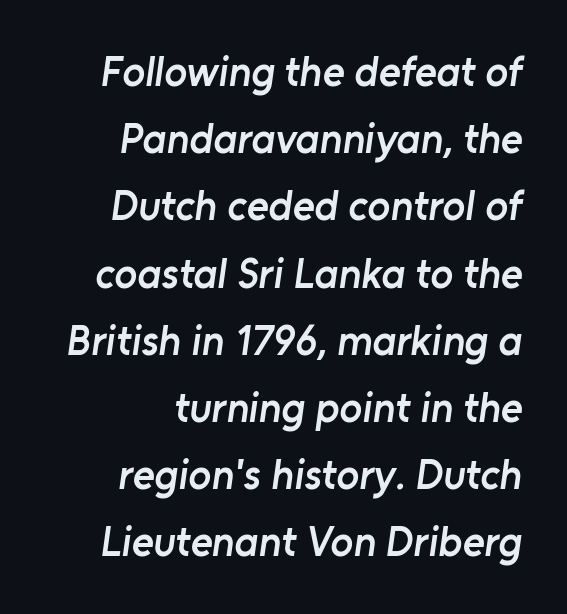
{"serif": "no", "bold": "semi", "weight": "semibold", "width": "normal", "stroke_contrast": "low", "x_height": "medium", "monospaced": "no", "underline": "no", "align": "right", "line_spacing": "normal", "line_spacing_ratio": 1.6, "letter_spacing": "normal", "letter_spacing_em": 0.0, "glyph_px": 42}
